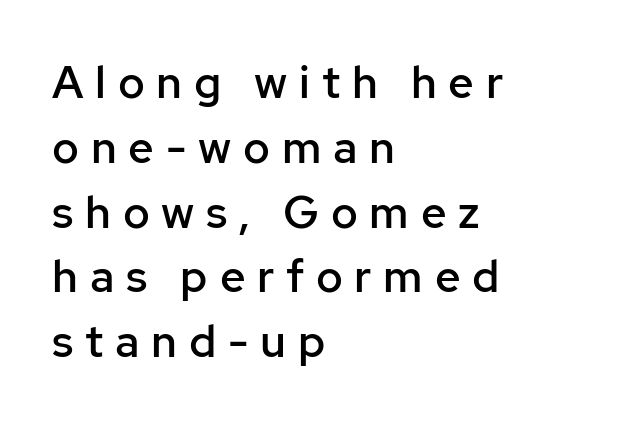
If you drew a ruler down the left edge, every line would touch it. The face used here is proportionally spaced, like ordinary book or web type. Evenly set lines give the paragraph a standard silhouette. Letters rest on an invisible, unmarked baseline. Typesetter's note: demi weight, one step under bold.
